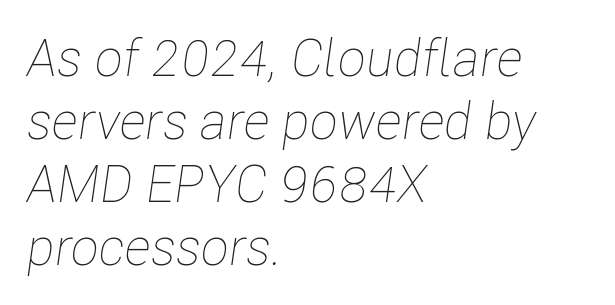
The image shows 52 px thin, condensed type, italic (leaning right); set left-aligned, line spacing 1.21x, normal letter spacing, not underlined; low stroke contrast and a medium x-height.
